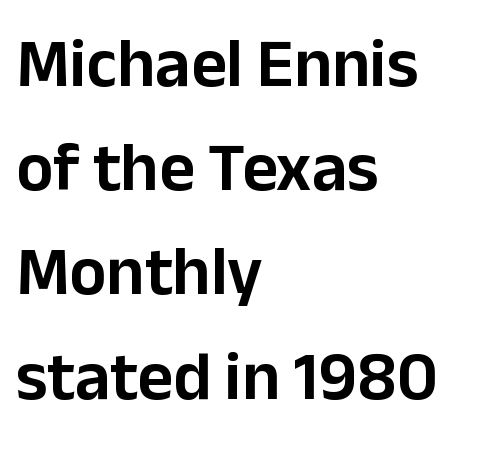
The passage shown is typed in a proportional face where columns would drift. The glyphs in this specimen are sans serif. Anything drawn beneath the words? Only blank space. Nope, not italic — everything's standing straight. The gaps between neighbouring characters are ordinary and unremarkable.
